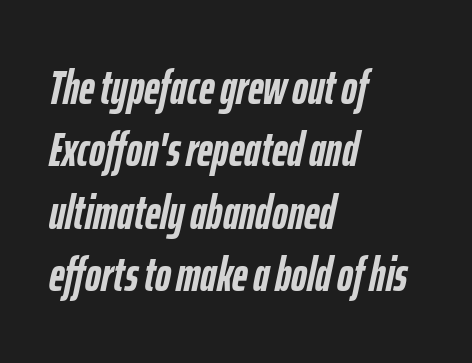
The characters look thick and weighty, a clear bold. Compared with typical body copy, the letter spacing here is the same. Glance below the letters and you will spot only blank space. The rendering uses a moderate line-height, typical for paragraphs. The rendering anchors every line to the left-hand side.
